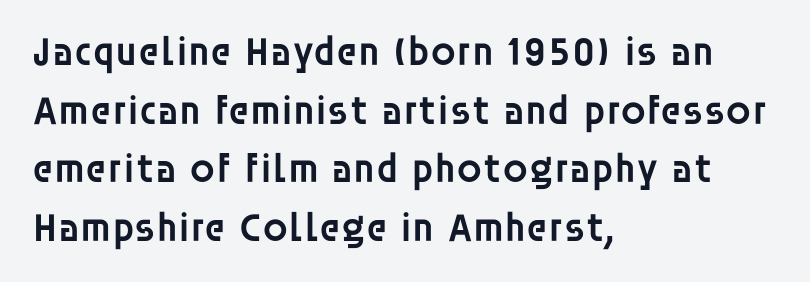
{"serif": "no", "italic": "no", "bold": "semi", "weight": "semibold", "width": "normal", "stroke_contrast": "low", "x_height": "large", "monospaced": "no", "underline": "no", "align": "left", "line_spacing": "normal", "line_spacing_ratio": 1.43, "letter_spacing": "normal", "letter_spacing_em": 0.0, "glyph_px": 41}
